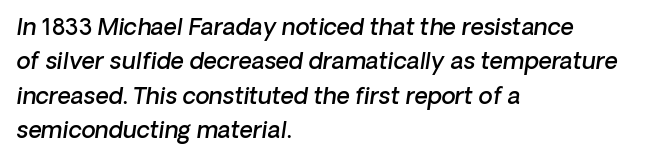
The rows are spaced the way most documents space them. Line beginnings align vertically; line endings do not. The type is set solid horizontally, with unmodified tracking. Descender tails drop into unmarked territory. These lines carry some extra weight — a demibold, not a full bold. Is the type slanted? Yes — the strokes lean at a clear angle.
